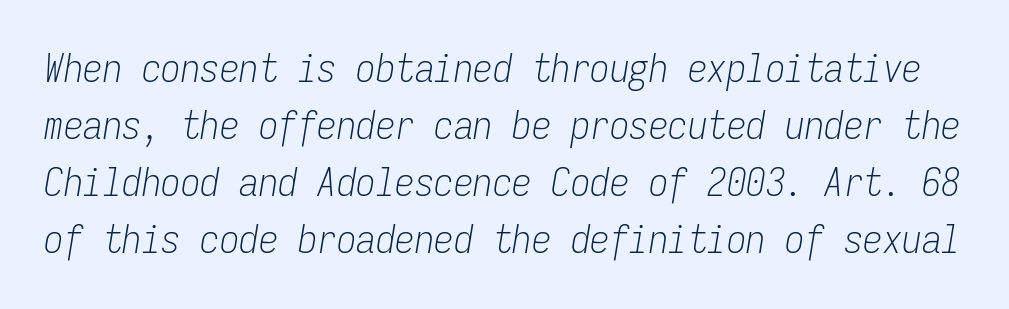
Q: Is the text bold? A: No.
Q: Is the text italic (slanted)? A: Yes, it leans right by about 9 degrees.
Q: Is the text underlined? A: No.
Q: Is the spacing between letters normal or unusually wide? A: Normal.
Q: Is the spacing between lines tight, normal or loose? A: Normal.
Q: Width (condensed, normal, or wide)? A: Condensed.
Q: Stroke contrast? A: Low.
Q: x-height? A: Medium.
Q: Monospaced? A: Yes.
